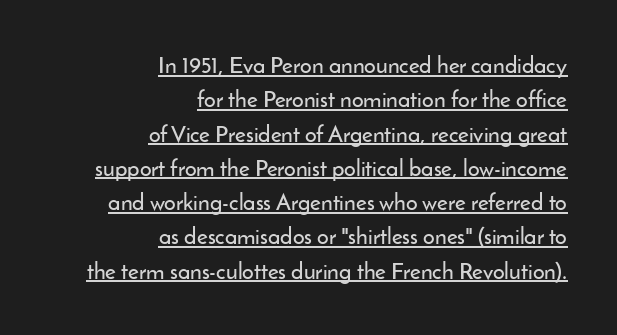
The image shows 23 px text type, upright; set right-aligned, normal line spacing (1.49x), normal letter spacing, underlined.
